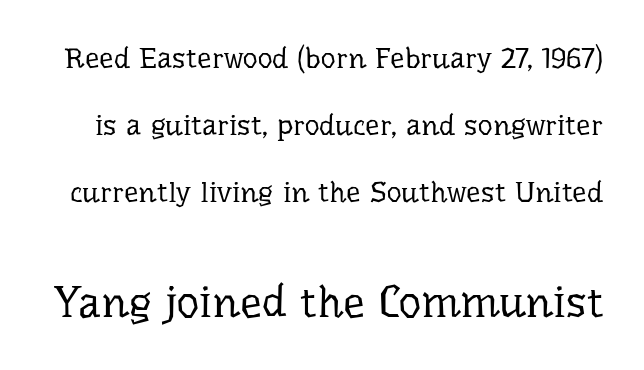
Honestly, the rows look like they've been pulled way apart. Characters remain perfectly vertical along every line. This sample has the flowing, uneven cadence of proportional lettering. Typesetter's note — lower block bumped up in size, upper block left smaller. Quick note: underline off. These lines keep a tight, regular rhythm from letter to letter.
